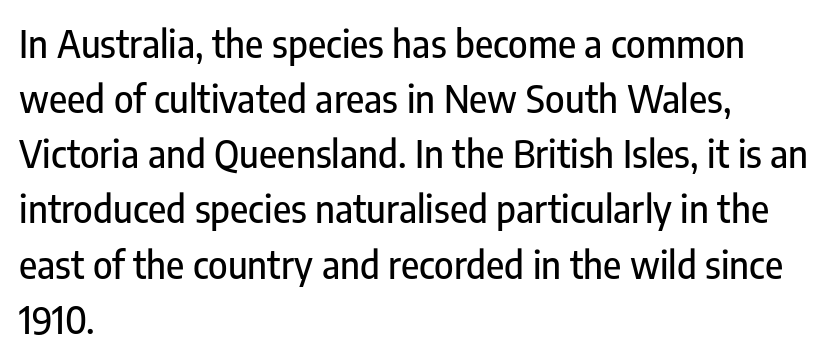
{"serif": "no", "italic": "no", "width": "condensed", "stroke_contrast": "low", "x_height": "medium", "monospaced": "no", "underline": "no", "align": "left", "line_spacing": "normal", "line_spacing_ratio": 1.49, "letter_spacing": "normal", "letter_spacing_em": 0.0, "glyph_px": 37}
